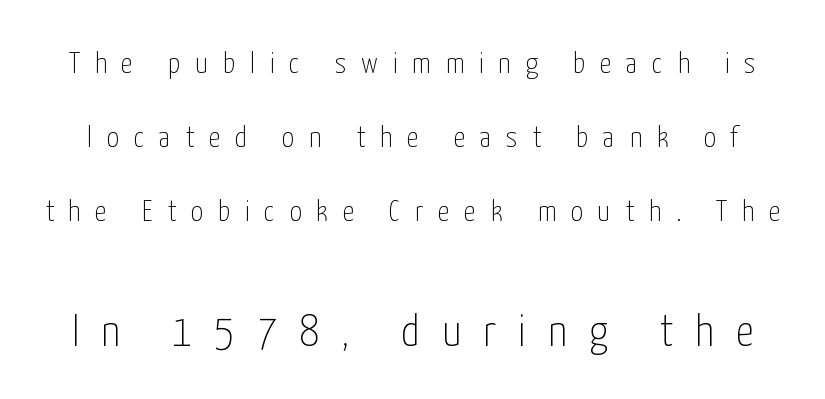
{"serif": "no", "italic": "no", "bold": "no", "weight": "thin", "width": "condensed", "stroke_contrast": "low", "x_height": "medium", "monospaced": "no", "underline": "no", "line_spacing": "loose", "line_spacing_ratio": 2.47, "letter_spacing": "wide", "letter_spacing_em": 0.49, "larger_block": "second", "size_ratio": 1.5, "glyph_px": 45}
